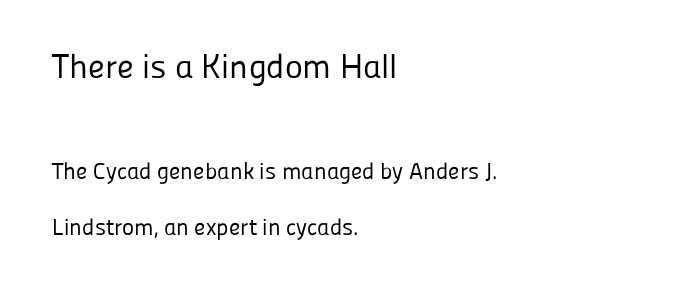
Each letter keeps its own natural width here, so spacing adapts to shape. The composition opens big and finishes small. Tracking here is standard; glyphs follow each other at the usual distance. Does the leading feel generous? Absolutely, it's lavish. This rendering features lettering with no underline.
